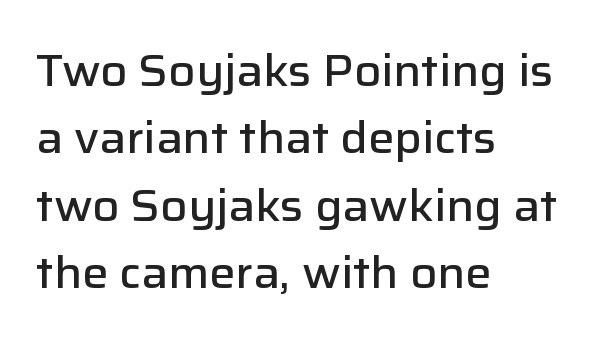
Q: Is the text bold? A: Semi-bold.
Q: Is the text italic (slanted)? A: No, it is upright.
Q: Is the typeface a serif or a sans-serif typeface? A: Sans-serif.
Q: Is the text underlined? A: No.
Q: How is the paragraph aligned? A: Left-aligned.
Q: Is the spacing between letters normal or unusually wide? A: Normal.
Q: Is the spacing between lines tight, normal or loose? A: Normal.
Q: Width (condensed, normal, or wide)? A: Normal.
Q: Stroke contrast? A: Low.
Q: x-height? A: Medium.
Q: Monospaced? A: No.
